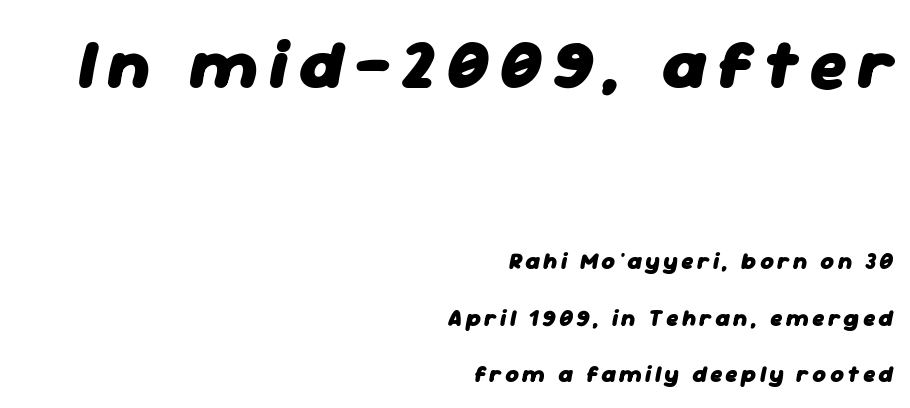
The image shows 70 px heavy type, italic (leaning right); set right-aligned, loose line spacing (2.46x), not underlined; the first (top) block is 3.04x larger; low stroke contrast and a medium x-height.
